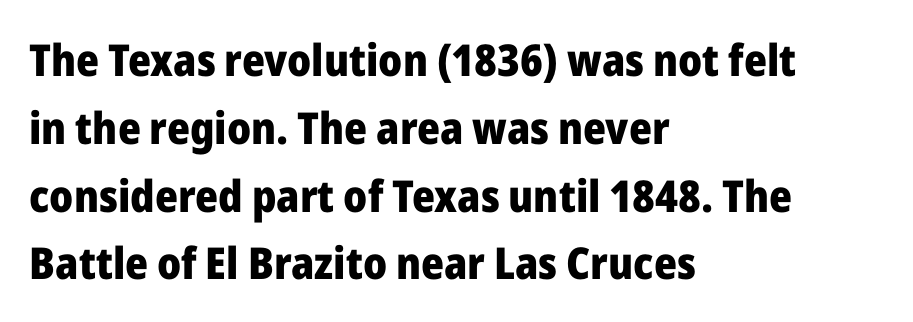
The image shows 44 px heavy sans-serif type, upright; set left-aligned, normal line spacing (1.54x), normal letter spacing, not underlined; low stroke contrast and a medium x-height.
